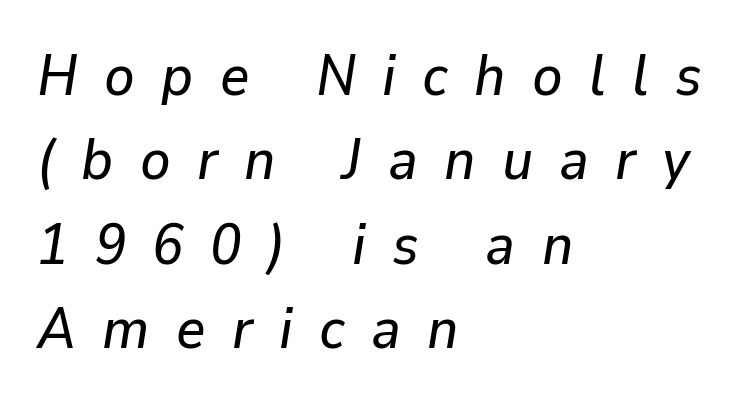
Q: Is the text italic (slanted)? A: Yes, it leans right by about 9 degrees.
Q: Is the text underlined? A: No.
Q: How is the paragraph aligned? A: Left-aligned.
Q: Is the spacing between letters normal or unusually wide? A: Unusually wide.
Q: Is the spacing between lines tight, normal or loose? A: Normal.
Q: Width (condensed, normal, or wide)? A: Normal.
Q: Stroke contrast? A: Low.
Q: x-height? A: Medium.
Q: Monospaced? A: No.
